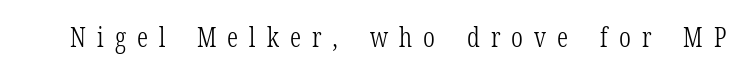
{"italic": "no", "bold": "no", "underline": "no", "letter_spacing": "wide", "letter_spacing_em": 0.41, "glyph_px": 27}
